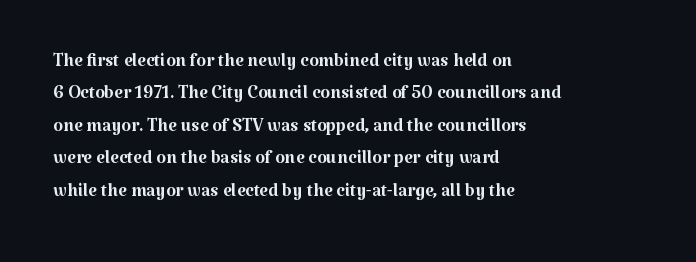
{"italic": "no", "bold": "no", "underline": "no", "align": "left", "line_spacing": "normal", "line_spacing_ratio": 1.3, "letter_spacing": "normal", "letter_spacing_em": 0.0, "glyph_px": 25}
